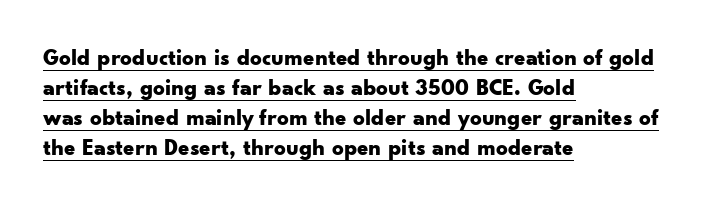
Q: Is the text bold? A: Yes.
Q: Is the text italic (slanted)? A: No, it is upright.
Q: Is the text underlined? A: Yes.
Q: How is the paragraph aligned? A: Left-aligned.
Q: Is the spacing between letters normal or unusually wide? A: Normal.
Q: Is the spacing between lines tight, normal or loose? A: Normal.
